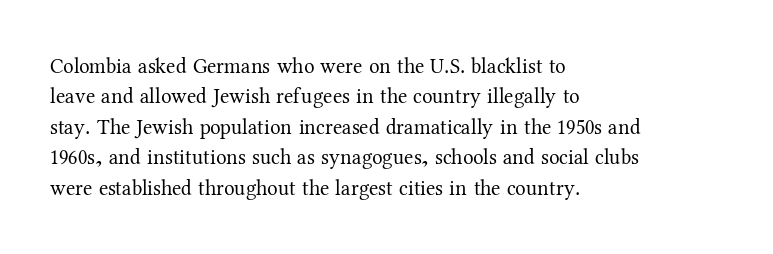
{"italic": "no", "bold": "no", "underline": "no", "align": "left", "line_spacing": "normal", "line_spacing_ratio": 1.45, "letter_spacing": "normal", "letter_spacing_em": 0.0, "glyph_px": 21}
